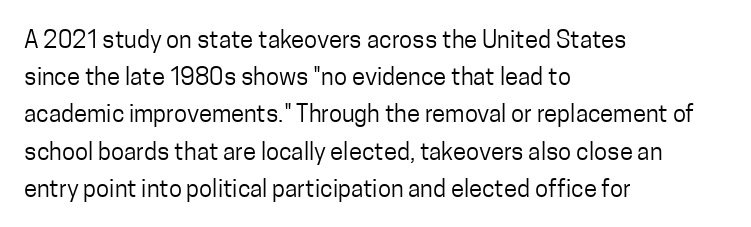
Ordinary non-slanted type is in use. This sample uses plain, unmodified letter spacing. Has an underline been added? It has not. The designer left line spacing at the default. The cut favours lightness, reaching ordinary text weight at its darkest. Layout note: lines flush left.
